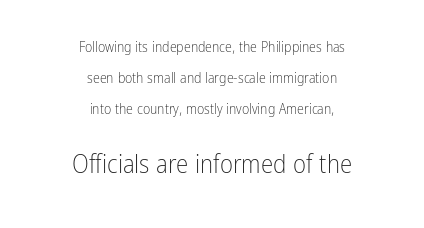
The image shows 25 px text type, upright; set centered, loose line spacing (2.2x), normal letter spacing, not underlined; the second (bottom) block is 1.79x larger.
